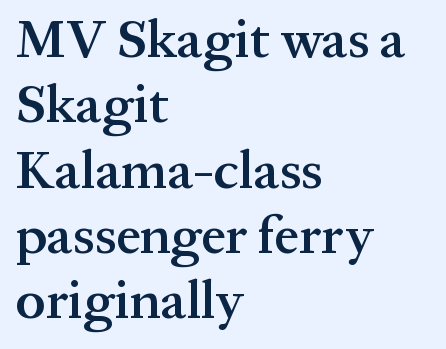
The image shows 54 px semibold serif type, upright; set left-aligned, line spacing 1.21x, normal letter spacing, not underlined; medium stroke contrast and a medium x-height.
